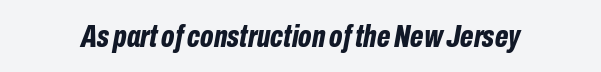
The image shows 32 px bold, condensed type, italic (leaning right); set normal letter spacing, not underlined; low stroke contrast and a medium x-height.
